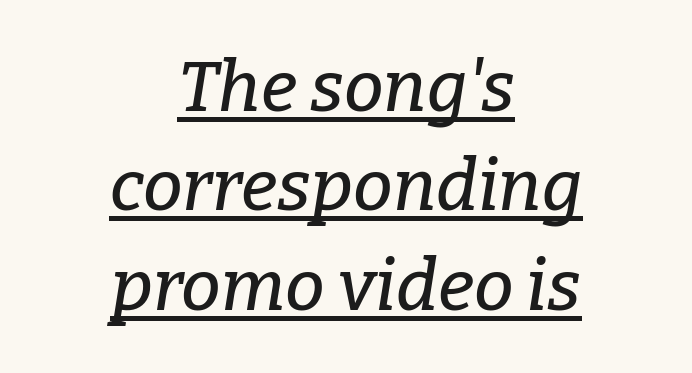
The image shows 71 px serif type, italic (leaning right); set centered, normal line spacing (1.4x), normal letter spacing, underlined; low stroke contrast and a medium x-height.
